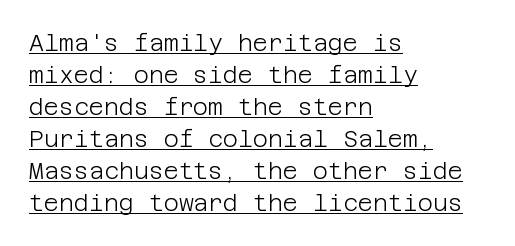
The image shows 23 px text type, upright; set left-aligned, normal line spacing (1.39x), normal letter spacing, underlined.
